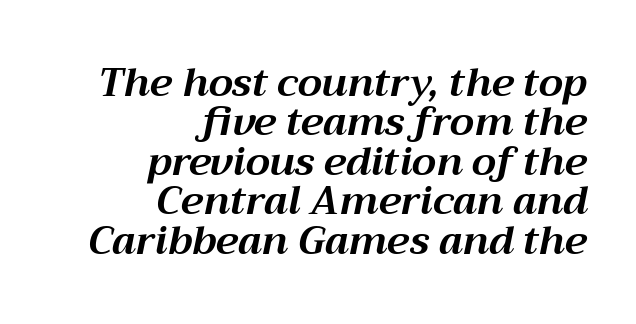
The image shows 39 px bold type, italic (leaning right); set right-aligned, tight line spacing (1.01x), normal letter spacing, not underlined; medium stroke contrast and a medium x-height.
